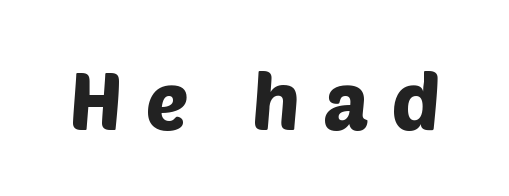
{"serif": "no", "width": "normal", "stroke_contrast": "low", "x_height": "large", "monospaced": "no", "underline": "no", "letter_spacing": "wide", "letter_spacing_em": 0.29, "glyph_px": 80}
